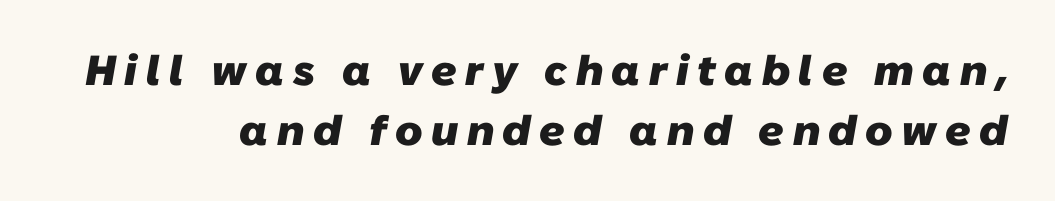
Short and long lines alike share a common ending point at right. The face used here has the dense, thick strokes of a bold. Observe the absence of serifs on each vertical stroke in this sample. Beneath every word, the page is bare.
